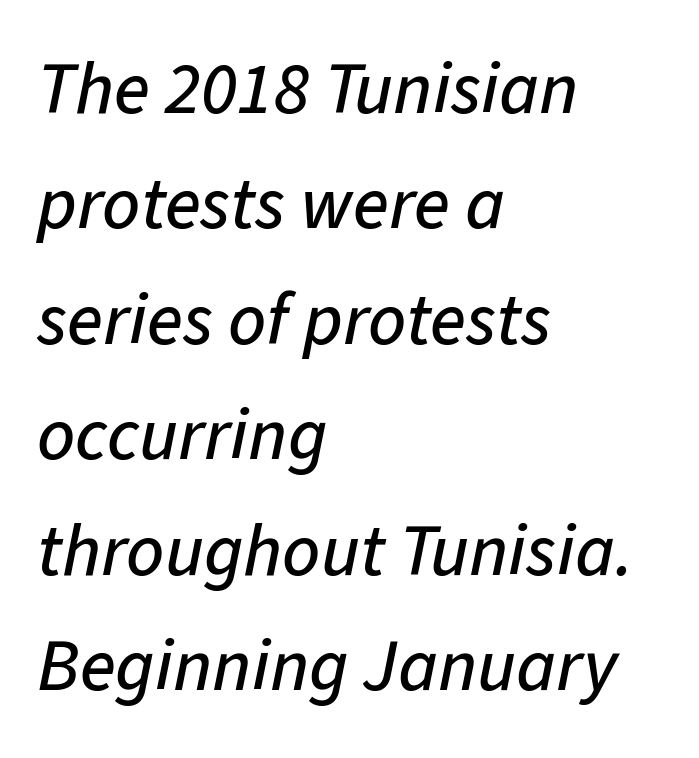
Q: Is the text italic (slanted)? A: Yes, it leans right by about 11 degrees.
Q: Is the text underlined? A: No.
Q: How is the paragraph aligned? A: Left-aligned.
Q: Is the spacing between letters normal or unusually wide? A: Normal.
Q: Is the spacing between lines tight, normal or loose? A: Normal.
Q: Width (condensed, normal, or wide)? A: Normal.
Q: Stroke contrast? A: Low.
Q: x-height? A: Medium.
Q: Monospaced? A: No.
